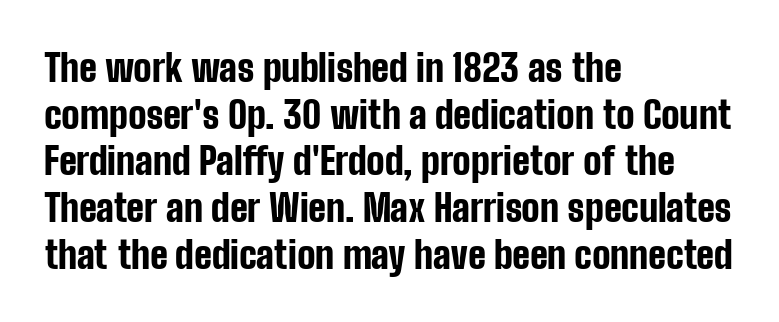
Q: Is the text bold? A: Yes.
Q: Is the text italic (slanted)? A: No, it is upright.
Q: Is the typeface a serif or a sans-serif typeface? A: Sans-serif.
Q: Is the text underlined? A: No.
Q: How is the paragraph aligned? A: Left-aligned.
Q: Is the spacing between letters normal or unusually wide? A: Normal.
Q: Width (condensed, normal, or wide)? A: Condensed.
Q: Stroke contrast? A: Low.
Q: x-height? A: Medium.
Q: Monospaced? A: No.
